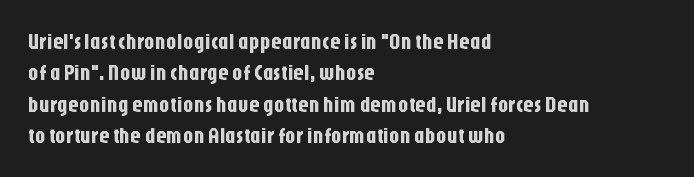
The compositor pushed each line to the left boundary. The designer left line spacing at the default. The rendering keeps characters at their native spacing. No italicization has been applied; the sample stays upright. Clear beneath every line of the passage.
